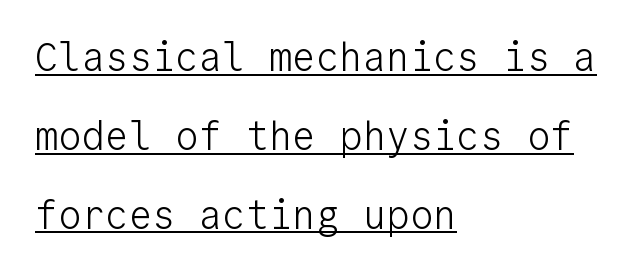
Q: Is the text bold? A: No.
Q: Is the text italic (slanted)? A: No, it is upright.
Q: Is the typeface a serif or a sans-serif typeface? A: Sans-serif.
Q: Is the text underlined? A: Yes.
Q: How is the paragraph aligned? A: Left-aligned.
Q: Is the spacing between letters normal or unusually wide? A: Normal.
Q: Is the spacing between lines tight, normal or loose? A: Loose.
Q: Width (condensed, normal, or wide)? A: Normal.
Q: Stroke contrast? A: Low.
Q: x-height? A: Medium.
Q: Monospaced? A: Yes.
